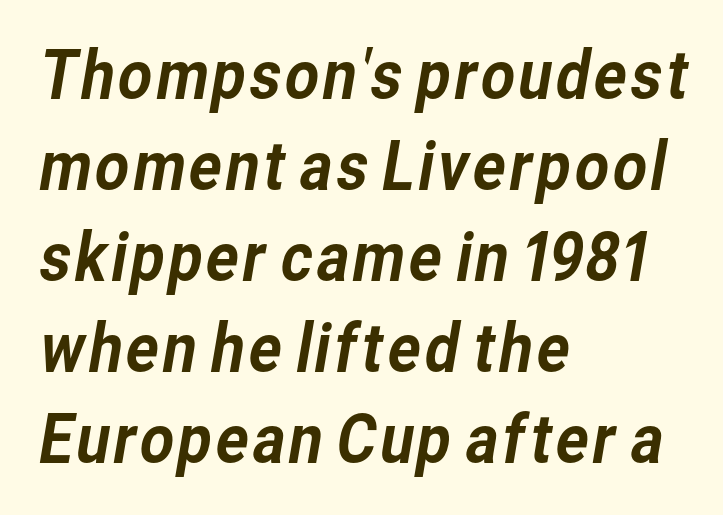
Q: Is the typeface a serif or a sans-serif typeface? A: Sans-serif.
Q: Is the text underlined? A: No.
Q: How is the paragraph aligned? A: Left-aligned.
Q: Is the spacing between letters normal or unusually wide? A: Normal.
Q: Is the spacing between lines tight, normal or loose? A: Normal.
Q: Width (condensed, normal, or wide)? A: Normal.
Q: Stroke contrast? A: Low.
Q: x-height? A: Medium.
Q: Monospaced? A: No.
